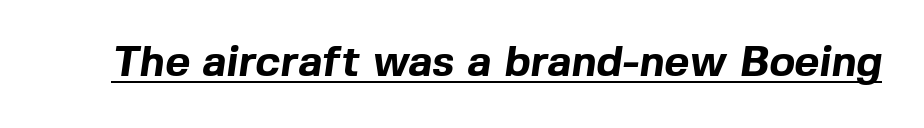
The image shows 43 px bold sans-serif type; set normal letter spacing, underlined; a medium x-height.
